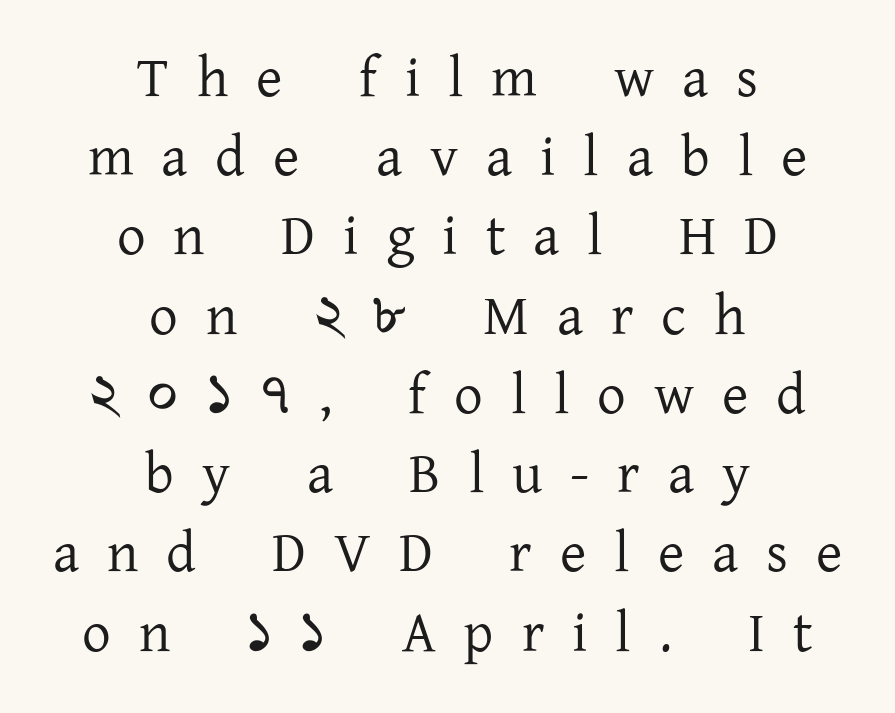
The image shows 57 px regular-weight serif type, upright; set centered, normal line spacing (1.39x), unusually wide letter spacing (+0.49 em), not underlined; low stroke contrast and a medium x-height.
